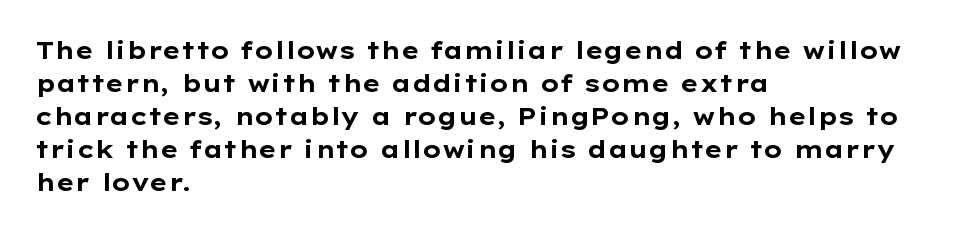
The image shows 24 px bold type, upright; set left-aligned, normal line spacing (1.38x), normal letter spacing, not underlined.
